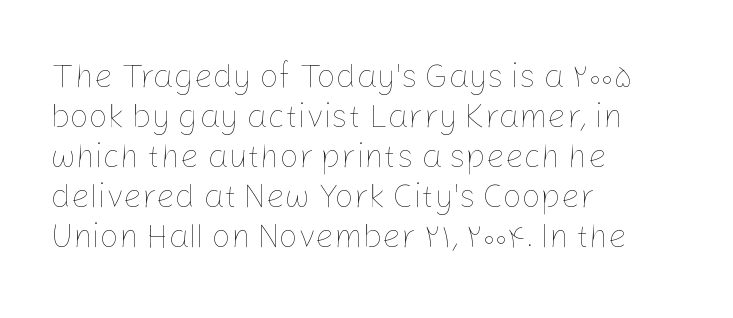
The face looks like a standard text weight, possibly lighter. No word sits above an underline. You could not count columns in this text — the font is proportionally spaced. Ordinary non-slanted type is in use.
